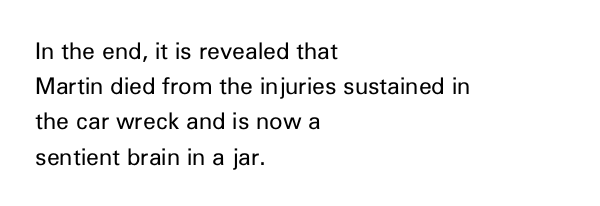
The image shows 23 px text type, upright; set left-aligned, normal line spacing (1.53x), normal letter spacing, not underlined.
